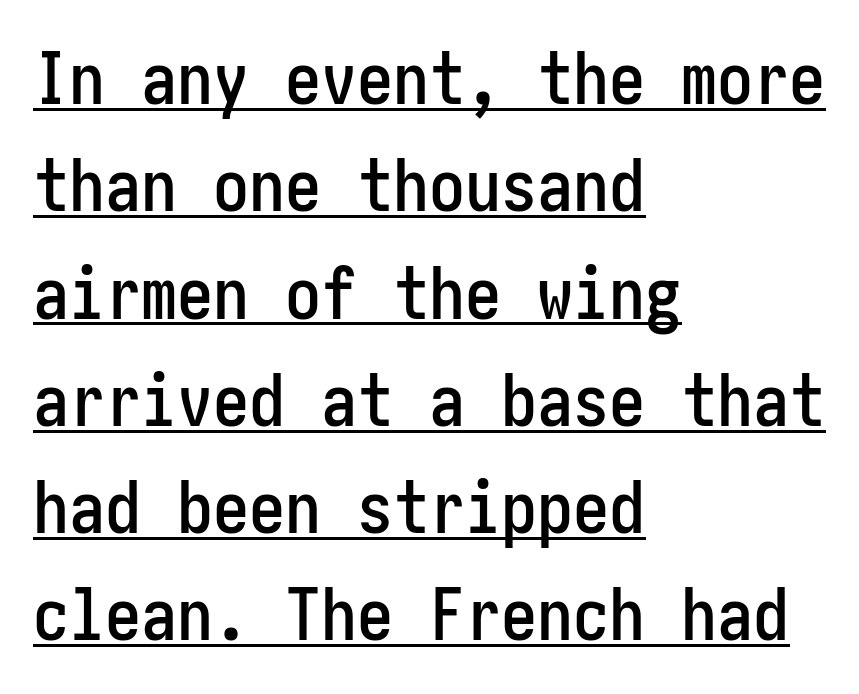
The image shows 72 px condensed sans-serif type, upright; set left-aligned, normal line spacing (1.49x), normal letter spacing, underlined; low stroke contrast and a medium x-height.
